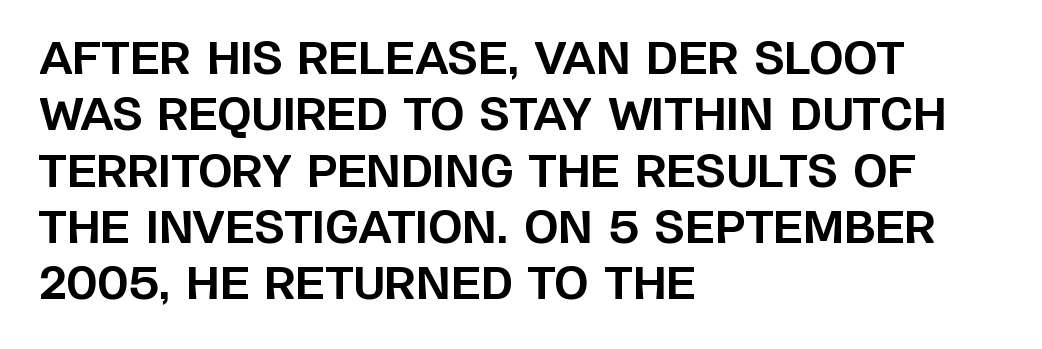
Q: Is the text bold? A: Yes.
Q: Is the text italic (slanted)? A: No, it is upright.
Q: Is the typeface a serif or a sans-serif typeface? A: Sans-serif.
Q: Is the text underlined? A: No.
Q: How is the paragraph aligned? A: Left-aligned.
Q: Is the spacing between letters normal or unusually wide? A: Normal.
Q: Is the spacing between lines tight, normal or loose? A: Normal.
Q: Width (condensed, normal, or wide)? A: Normal.
Q: Stroke contrast? A: Low.
Q: x-height? A: Large.
Q: Monospaced? A: No.
